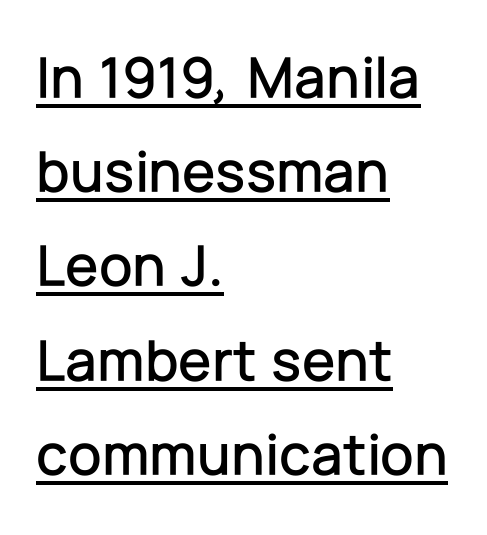
{"serif": "no", "italic": "no", "width": "normal", "stroke_contrast": "low", "x_height": "medium", "monospaced": "no", "underline": "yes", "align": "left", "line_spacing": "normal", "line_spacing_ratio": 1.57, "letter_spacing": "normal", "letter_spacing_em": 0.0, "glyph_px": 60}
